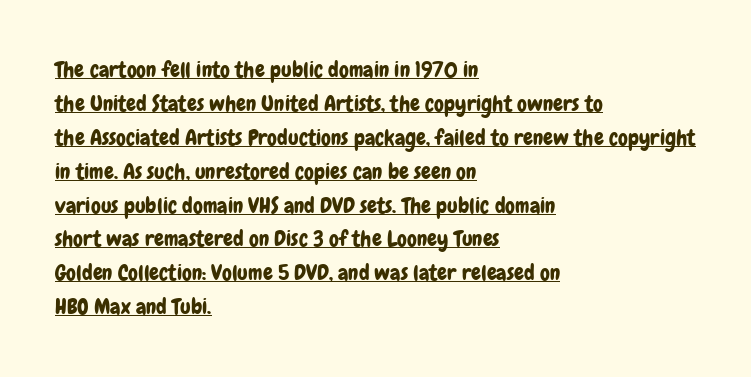
Every row of glyphs begins at an identical x-position on the left. Posture: straight, roman, zero tilt. Honestly, the row spacing looks completely unremarkable. A rule runs beneath these lines of type.
